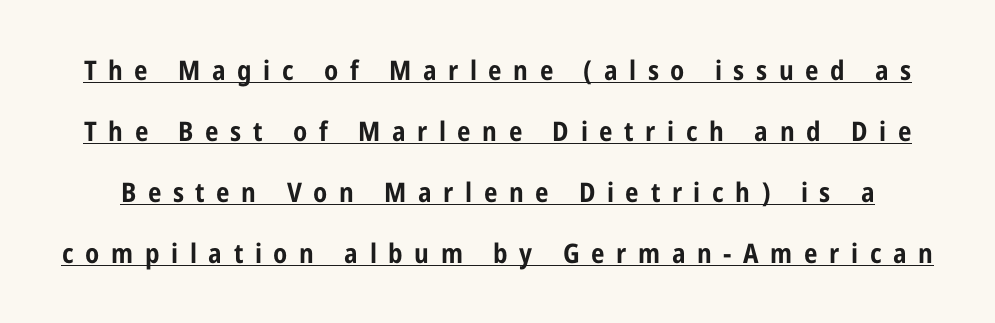
The image shows 27 px bold type, upright; set loose line spacing (2.26x), unusually wide letter spacing (+0.43 em), underlined.
